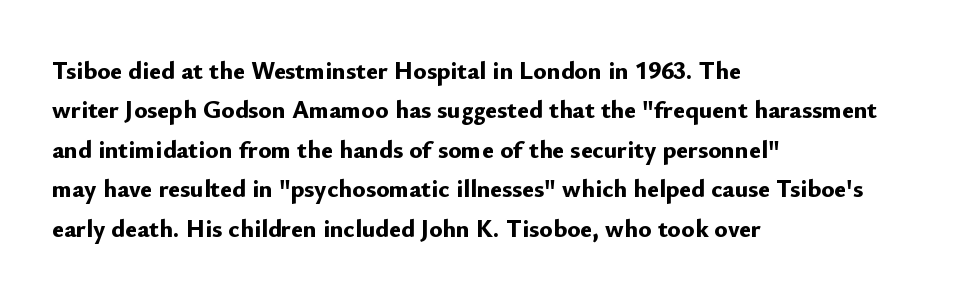
Evenly set lines give the paragraph a standard silhouette. Glance below the letters and you will spot only blank space. Typeset ragged right — the left edge is the straight one. This sample uses plain, unmodified letter spacing. Style check: upright. I'd describe the lettering as bold — thick and assertive.
